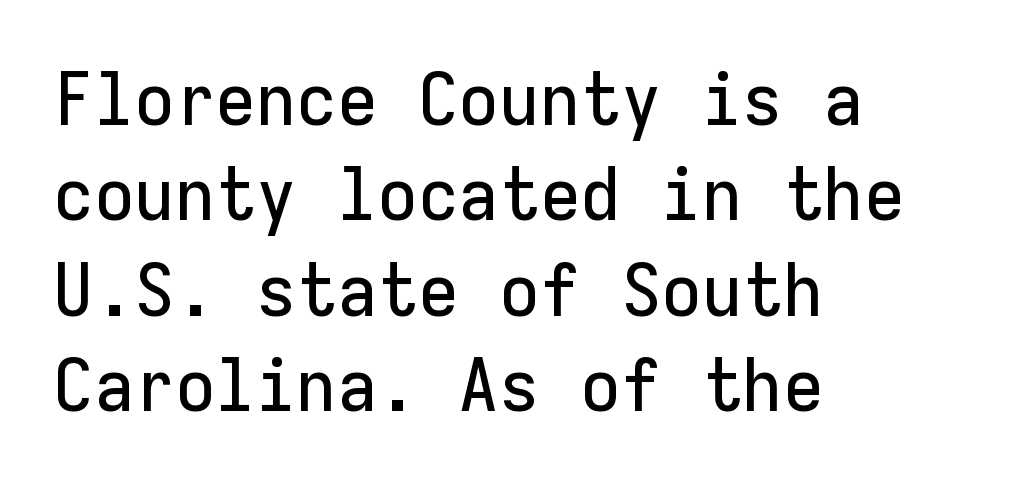
The image shows 74 px sans-serif type, upright, monospaced; set left-aligned, normal line spacing (1.29x), normal letter spacing, not underlined; low stroke contrast and a medium x-height.
